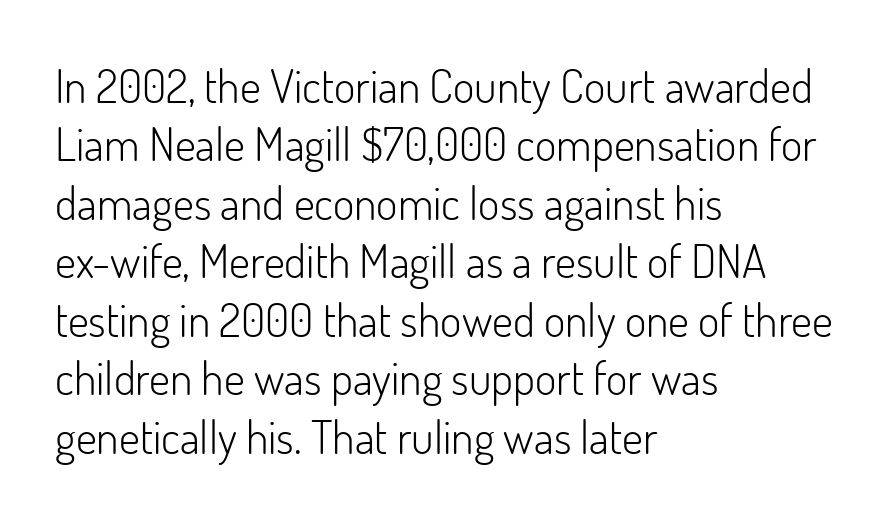
The image shows 46 px light sans-serif type, upright; set left-aligned, normal line spacing (1.27x), normal letter spacing, not underlined; low stroke contrast and a small x-height.
